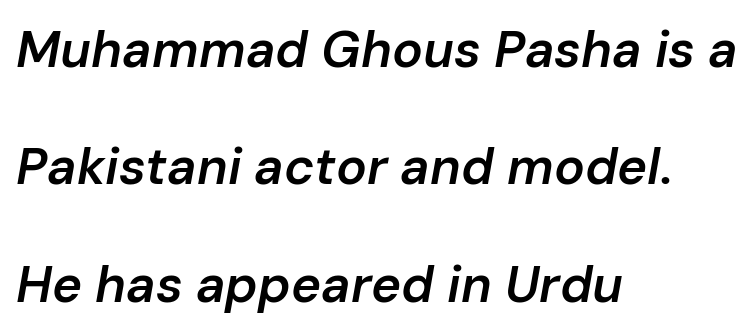
{"italic": "yes", "lean": "right", "slant_degrees": 10, "bold": "semi", "weight": "semibold", "width": "normal", "stroke_contrast": "low", "x_height": "medium", "monospaced": "no", "underline": "no", "align": "left", "line_spacing": "loose", "line_spacing_ratio": 2.3, "letter_spacing": "normal", "letter_spacing_em": 0.0, "glyph_px": 51}
